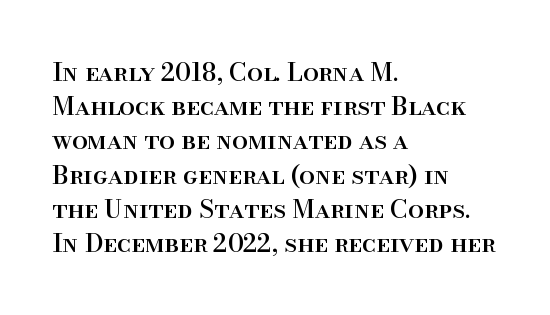
The image shows 25 px text type, upright; set left-aligned, normal line spacing (1.37x), normal letter spacing, not underlined.
